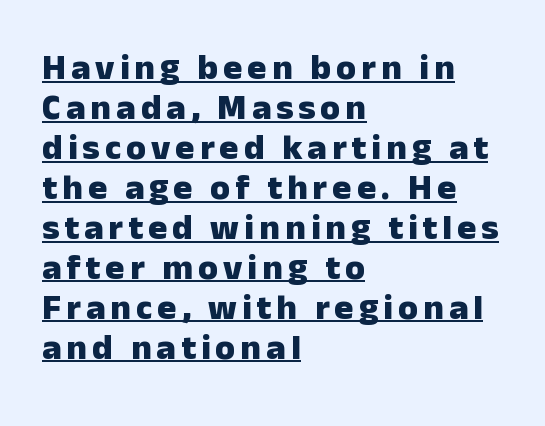
Q: Is the text bold? A: Yes.
Q: Is the text italic (slanted)? A: No, it is upright.
Q: Is the typeface a serif or a sans-serif typeface? A: Sans-serif.
Q: Is the text underlined? A: Yes.
Q: How is the paragraph aligned? A: Left-aligned.
Q: Is the spacing between lines tight, normal or loose? A: Tight.
Q: Width (condensed, normal, or wide)? A: Normal.
Q: Stroke contrast? A: Low.
Q: x-height? A: Medium.
Q: Monospaced? A: No.
